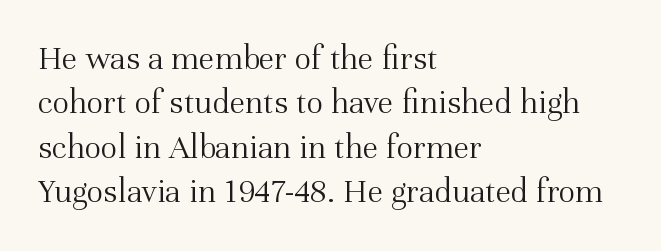
{"serif": "yes", "italic": "no", "bold": "no", "weight": "light", "width": "normal", "stroke_contrast": "medium", "x_height": "medium", "monospaced": "no", "underline": "no", "align": "left", "line_spacing": "normal", "line_spacing_ratio": 1.27, "letter_spacing": "normal", "letter_spacing_em": 0.0, "glyph_px": 35}
